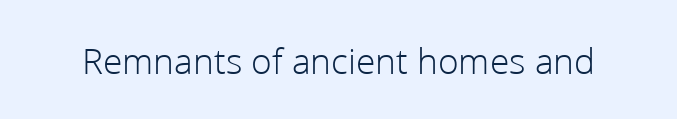
Q: Is the text bold? A: No.
Q: Is the text italic (slanted)? A: No, it is upright.
Q: Is the typeface a serif or a sans-serif typeface? A: Sans-serif.
Q: Is the text underlined? A: No.
Q: Is the spacing between letters normal or unusually wide? A: Normal.
Q: Width (condensed, normal, or wide)? A: Normal.
Q: Stroke contrast? A: Low.
Q: x-height? A: Medium.
Q: Monospaced? A: No.
